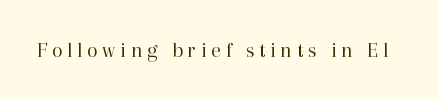
The image shows 22 px text type, upright; set unusually wide letter spacing (+0.21 em), not underlined.
